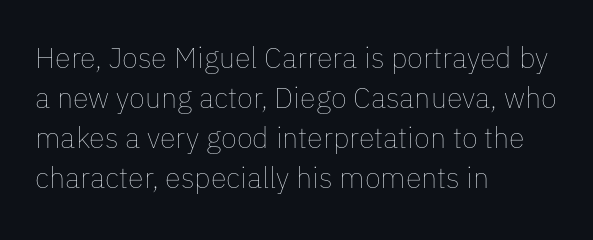
Q: Is the text bold? A: No.
Q: Is the text italic (slanted)? A: No, it is upright.
Q: Is the text underlined? A: No.
Q: How is the paragraph aligned? A: Left-aligned.
Q: Is the spacing between letters normal or unusually wide? A: Normal.
Q: Is the spacing between lines tight, normal or loose? A: Normal.
Q: Width (condensed, normal, or wide)? A: Normal.
Q: Stroke contrast? A: Low.
Q: x-height? A: Medium.
Q: Monospaced? A: No.
